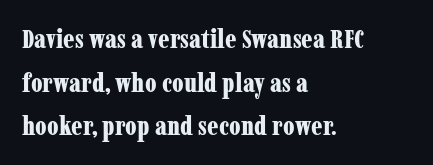
Decoration check: the copy has no underline. Tall strokes in this sample are plumb rather than angled. The rows are spaced the way most documents space them. Left-aligned paragraph, ragged on the right. Default kerning and tracking; the words read as compact shapes.
